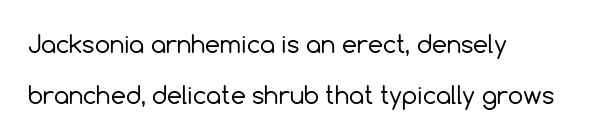
Loosely led — the rows are spread out. Default kerning and tracking; the words read as compact shapes. Short and long lines alike share a common starting point at left. Letters have the restrained weight of plain body copy at most. This is roman type, the default non-slanted kind.
